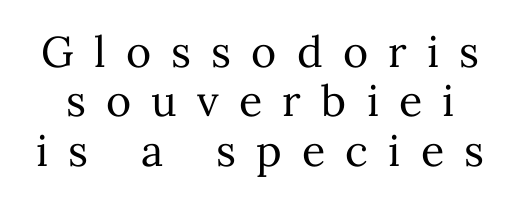
{"italic": "no", "bold": "no", "weight": "regular", "width": "normal", "stroke_contrast": "medium", "x_height": "medium", "monospaced": "no", "underline": "no", "line_spacing": "tight", "line_spacing_ratio": 1.15, "letter_spacing": "wide", "letter_spacing_em": 0.47, "glyph_px": 43}
